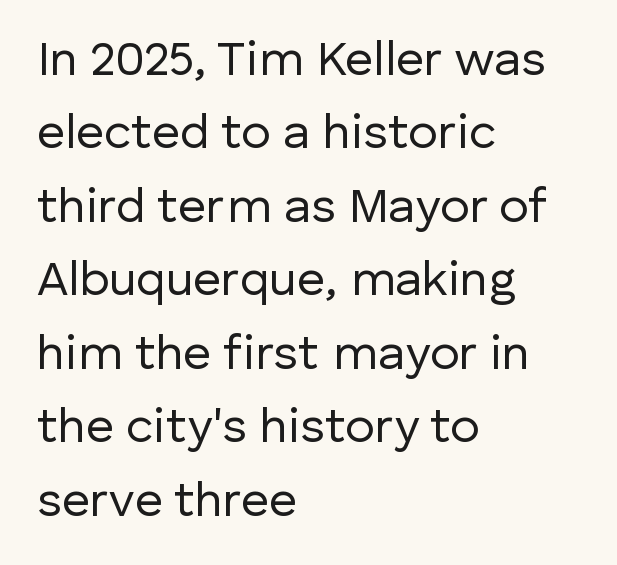
Q: Is the text bold? A: No.
Q: Is the text italic (slanted)? A: No, it is upright.
Q: Is the typeface a serif or a sans-serif typeface? A: Sans-serif.
Q: Is the text underlined? A: No.
Q: How is the paragraph aligned? A: Left-aligned.
Q: Is the spacing between letters normal or unusually wide? A: Normal.
Q: Is the spacing between lines tight, normal or loose? A: Normal.
Q: Width (condensed, normal, or wide)? A: Normal.
Q: Stroke contrast? A: Low.
Q: x-height? A: Medium.
Q: Monospaced? A: No.
